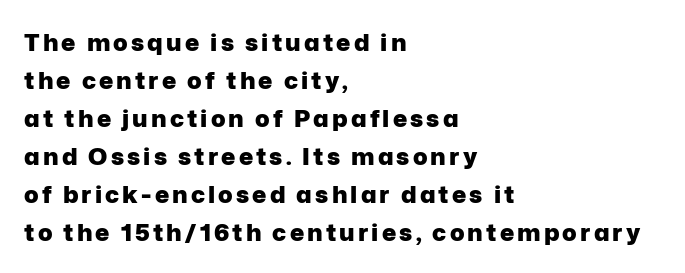
The words here are not underlined. Bold? Absolutely — the strokes are thick and heavy. The designer left line spacing at the default. No italicization has been applied; the sample stays upright. Caption: multi-line text, flush left, ragged right.
